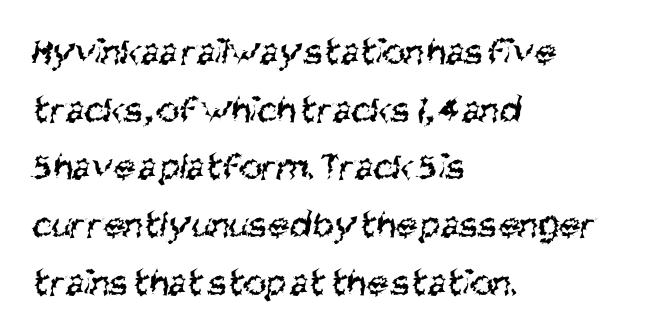
The image shows 39 px regular-weight, condensed sans-serif type; set left-aligned, normal line spacing (1.48x), normal letter spacing, not underlined; medium stroke contrast and a large x-height.
